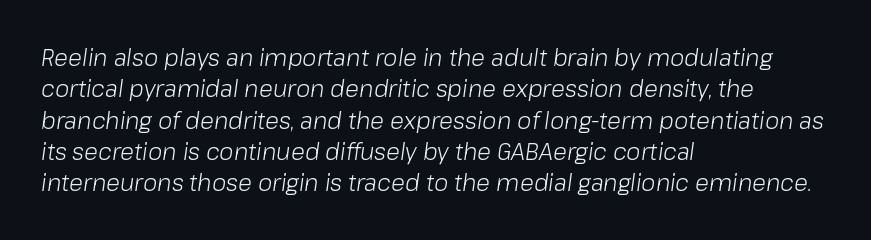
Characters follow at the spacing the type designer built in. A normal amount of white space separates one row of letters from the next. Observe the lean: these are italic letterforms. This rendering uses left alignment, leaving the right contour irregular. Words float on clear page, feet unadorned.
